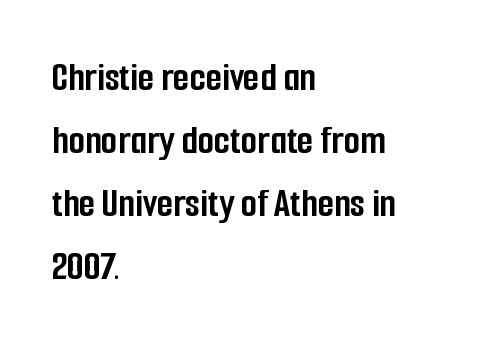
{"serif": "no", "italic": "no", "bold": "yes", "weight": "semibold", "width": "condensed", "stroke_contrast": "low", "x_height": "medium", "monospaced": "no", "underline": "no", "align": "left", "line_spacing": "normal", "line_spacing_ratio": 1.5, "letter_spacing": "normal", "letter_spacing_em": 0.0, "glyph_px": 42}
